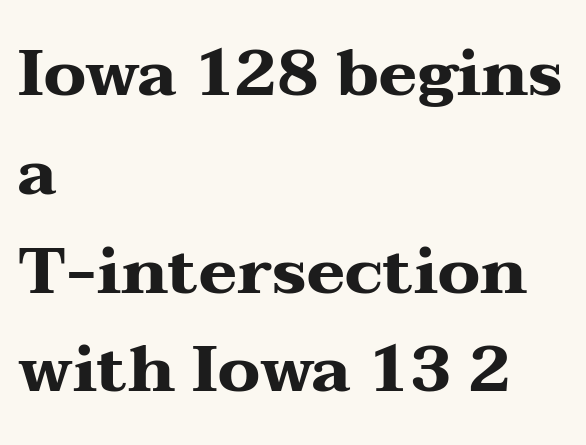
Q: Is the text bold? A: Yes.
Q: Is the text italic (slanted)? A: No, it is upright.
Q: Is the typeface a serif or a sans-serif typeface? A: Serif.
Q: Is the text underlined? A: No.
Q: How is the paragraph aligned? A: Left-aligned.
Q: Is the spacing between letters normal or unusually wide? A: Normal.
Q: Is the spacing between lines tight, normal or loose? A: Normal.
Q: Width (condensed, normal, or wide)? A: Wide.
Q: Stroke contrast? A: Medium.
Q: x-height? A: Medium.
Q: Monospaced? A: No.
